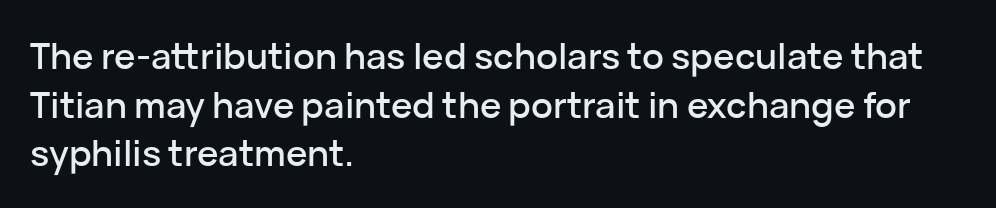
Q: Is the text italic (slanted)? A: No, it is upright.
Q: Is the typeface a serif or a sans-serif typeface? A: Sans-serif.
Q: Is the text underlined? A: No.
Q: How is the paragraph aligned? A: Left-aligned.
Q: Is the spacing between letters normal or unusually wide? A: Normal.
Q: Is the spacing between lines tight, normal or loose? A: Normal.
Q: Width (condensed, normal, or wide)? A: Normal.
Q: Stroke contrast? A: Low.
Q: x-height? A: Medium.
Q: Monospaced? A: No.
